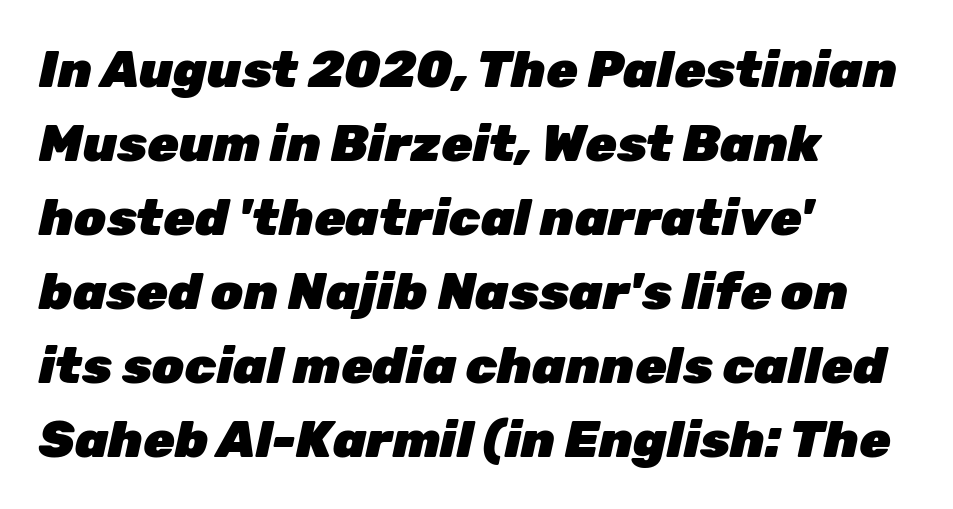
Q: Is the text bold? A: Yes.
Q: Is the text italic (slanted)? A: Yes, it leans right by about 12 degrees.
Q: Is the text underlined? A: No.
Q: How is the paragraph aligned? A: Left-aligned.
Q: Is the spacing between letters normal or unusually wide? A: Normal.
Q: Is the spacing between lines tight, normal or loose? A: Normal.
Q: Width (condensed, normal, or wide)? A: Normal.
Q: Stroke contrast? A: Low.
Q: x-height? A: Medium.
Q: Monospaced? A: No.
